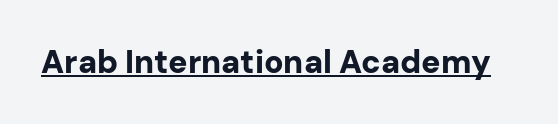
The image shows 32 px bold sans-serif type, upright; set normal letter spacing, underlined; low stroke contrast and a medium x-height.
